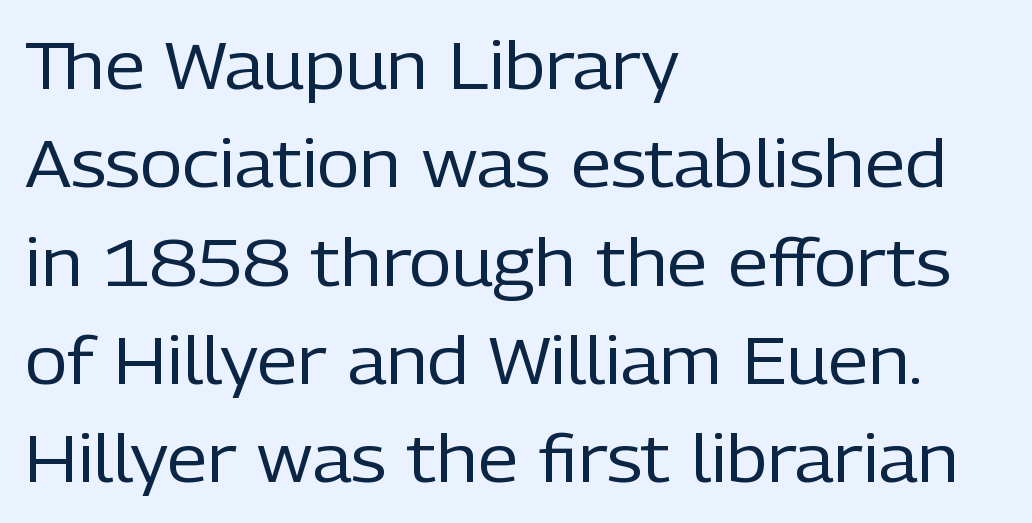
Nobody touched the tracking dial on this one. Notice how the passage keeps a crisp vertical edge on the left only. Do the characters align in a grid? No, the font is proportional. Leading: standard.
